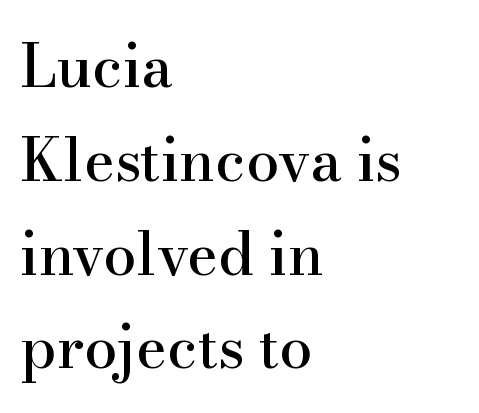
{"serif": "yes", "italic": "no", "width": "normal", "stroke_contrast": "high", "x_height": "small", "monospaced": "no", "underline": "no", "align": "left", "line_spacing": "normal", "line_spacing_ratio": 1.59, "letter_spacing": "normal", "letter_spacing_em": 0.0, "glyph_px": 59}
